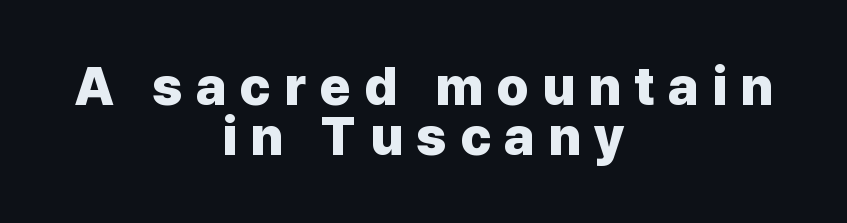
The image shows 53 px heavy sans-serif type, upright; set centered, tight line spacing (0.95x), unusually wide letter spacing (+0.25 em), not underlined; low stroke contrast and a medium x-height.
